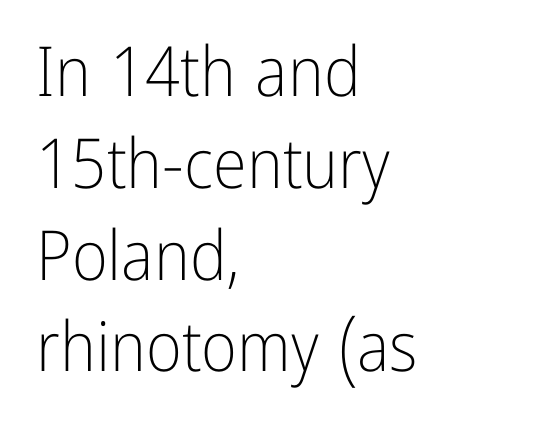
The text was rendered using a sans face with plain stroke endings. Is this a fixed-width face? No — the glyphs have proportional, varying widths. Anything drawn beneath the words? Only blank space. These lines keep a tight, regular rhythm from letter to letter.
